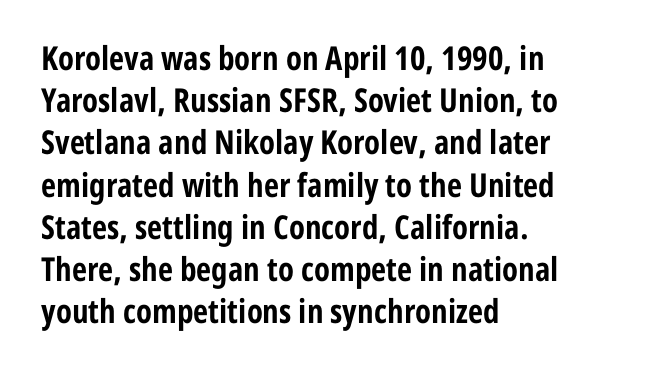
{"serif": "no", "italic": "no", "bold": "yes", "weight": "bold", "width": "condensed", "stroke_contrast": "low", "x_height": "medium", "monospaced": "no", "underline": "no", "align": "left", "line_spacing": "normal", "line_spacing_ratio": 1.28, "letter_spacing": "normal", "letter_spacing_em": 0.0, "glyph_px": 33}
